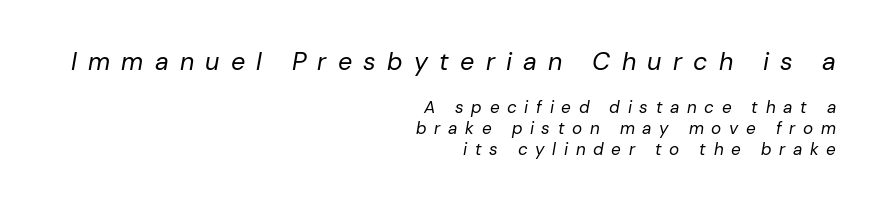
Q: Is the text bold? A: No.
Q: Is the text italic (slanted)? A: Yes, it leans right by about 10 degrees.
Q: Is the text underlined? A: No.
Q: How is the paragraph aligned? A: Right-aligned.
Q: Is the spacing between letters normal or unusually wide? A: Unusually wide.
Q: Which block of text is set in a larger size, the first (top) or the second (bottom)? A: The first (top) one.
